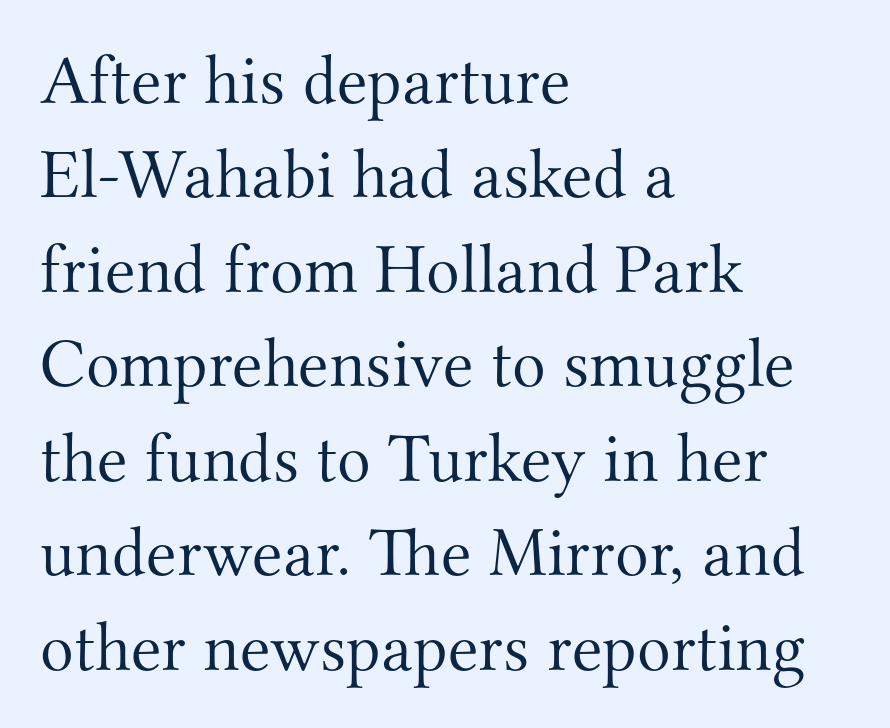
Type without underlining. The strokes are not fattened; the text isn't bold. This sample uses an upright cut, with every glyph sitting square on the baseline. The rag falls on the right side of this text block.
